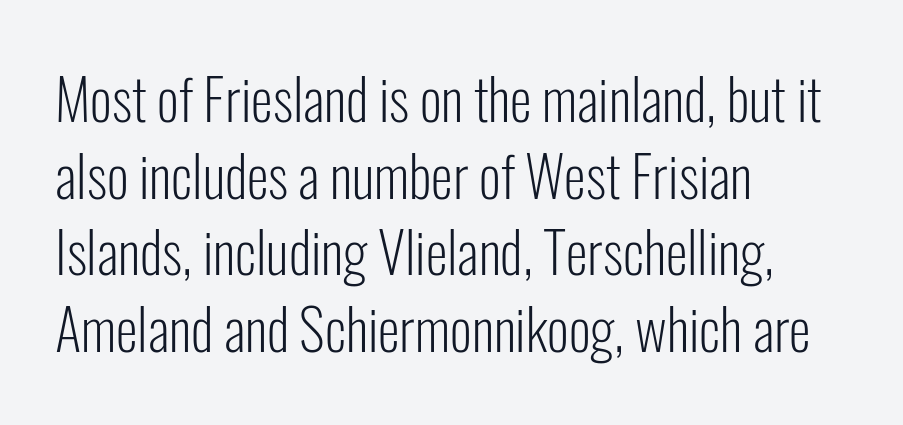
{"serif": "no", "italic": "no", "bold": "no", "weight": "light", "width": "condensed", "stroke_contrast": "low", "x_height": "medium", "monospaced": "no", "underline": "no", "align": "left", "line_spacing": "normal", "line_spacing_ratio": 1.37, "letter_spacing": "normal", "letter_spacing_em": 0.0, "glyph_px": 56}
